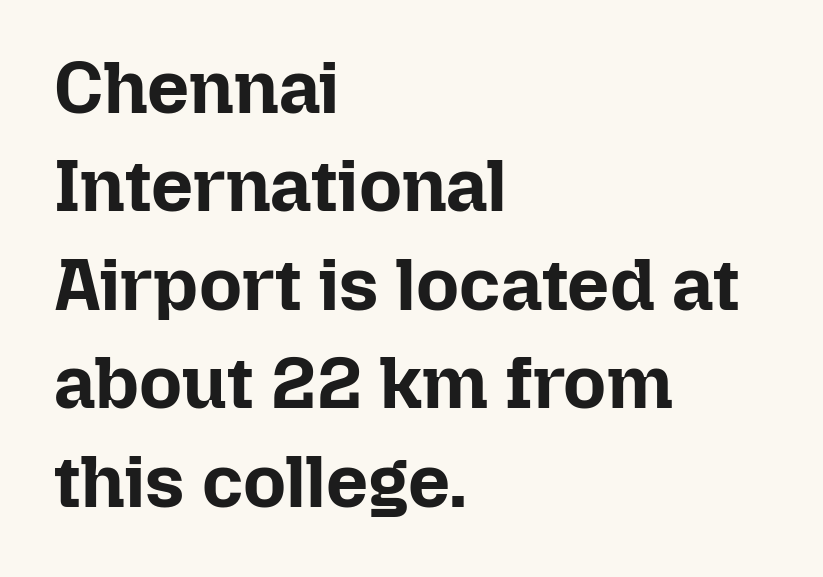
{"italic": "no", "bold": "yes", "weight": "bold", "width": "normal", "stroke_contrast": "low", "x_height": "medium", "monospaced": "no", "underline": "no", "align": "left", "line_spacing": "normal", "line_spacing_ratio": 1.33, "letter_spacing": "normal", "letter_spacing_em": 0.0, "glyph_px": 74}
